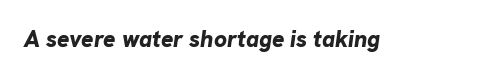
{"italic": "yes", "lean": "right", "slant_degrees": 8, "bold": "yes", "underline": "no", "letter_spacing": "normal", "letter_spacing_em": 0.0, "glyph_px": 23}
